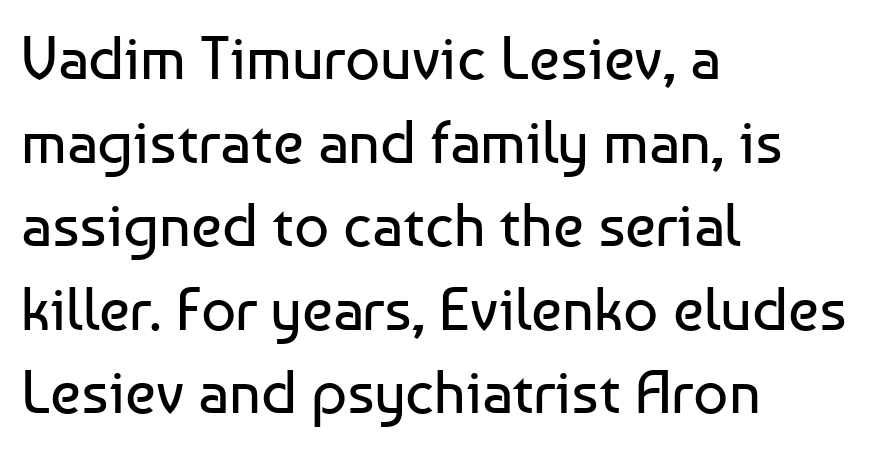
{"serif": "no", "italic": "no", "bold": "no", "weight": "regular", "width": "normal", "stroke_contrast": "low", "x_height": "medium", "monospaced": "no", "underline": "no", "align": "left", "line_spacing": "normal", "line_spacing_ratio": 1.37, "letter_spacing": "normal", "letter_spacing_em": 0.0, "glyph_px": 61}
